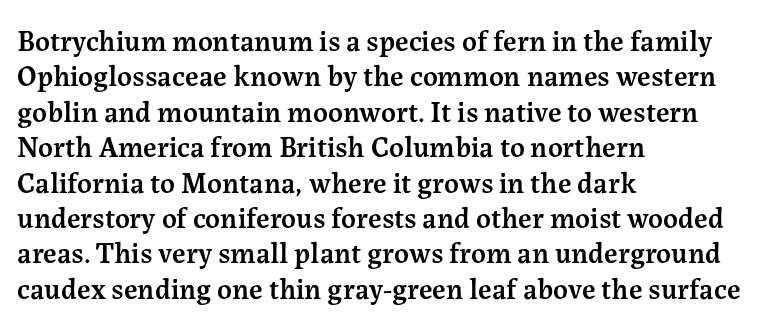
{"serif": "yes", "italic": "no", "bold": "semi", "weight": "semibold", "width": "normal", "stroke_contrast": "medium", "x_height": "medium", "monospaced": "no", "underline": "no", "align": "left", "line_spacing_ratio": 1.22, "letter_spacing": "normal", "letter_spacing_em": 0.0, "glyph_px": 29}
